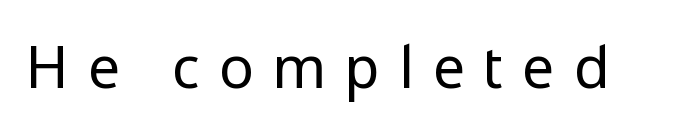
The image shows 58 px regular-weight sans-serif type, upright; set unusually wide letter spacing (+0.34 em), not underlined; low stroke contrast and a medium x-height.
